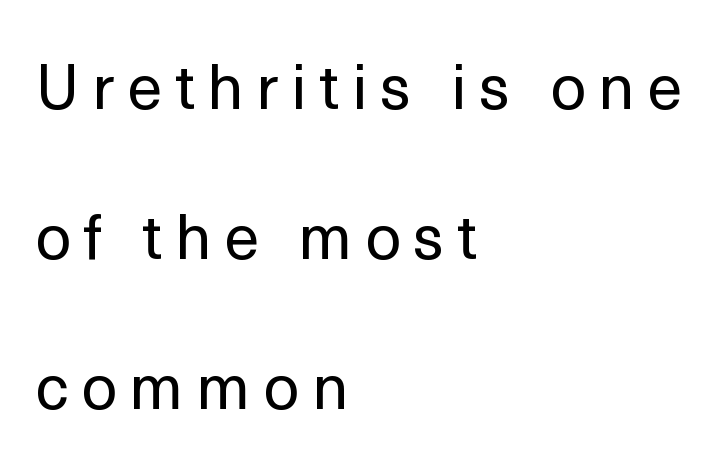
Students, observe: this is what heavily led, spacious text looks like. The typeface chosen for these lines omits serifs. Tall strokes in this sample are plumb rather than angled. The zone under the glyphs is completely vacant. These glyphs show unthickened strokes, regular width or finer.
